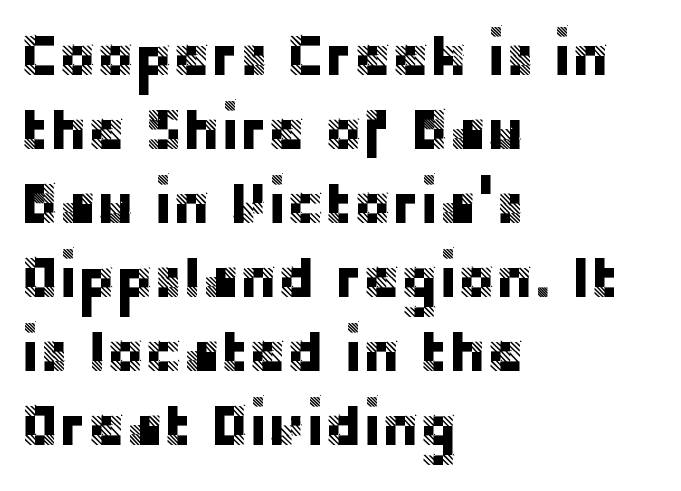
The compositor pushed each line to the left boundary. Letterform terminals end flat and unadorned throughout the passage. A typesetter would mark this as roman, not italic. Unmarked baselines from the first word to the last. Honestly, the row spacing looks completely unremarkable.
